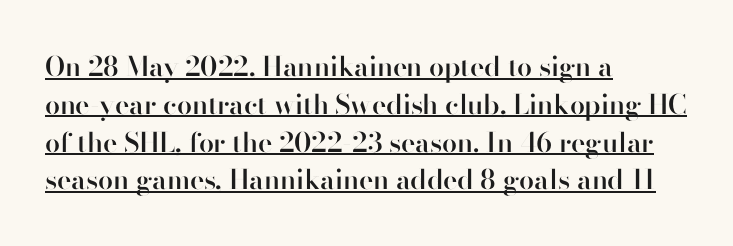
Q: Is the text bold? A: Semi-bold.
Q: Is the text italic (slanted)? A: No, it is upright.
Q: Is the text underlined? A: Yes.
Q: How is the paragraph aligned? A: Left-aligned.
Q: Is the spacing between letters normal or unusually wide? A: Normal.
Q: Is the spacing between lines tight, normal or loose? A: Normal.
